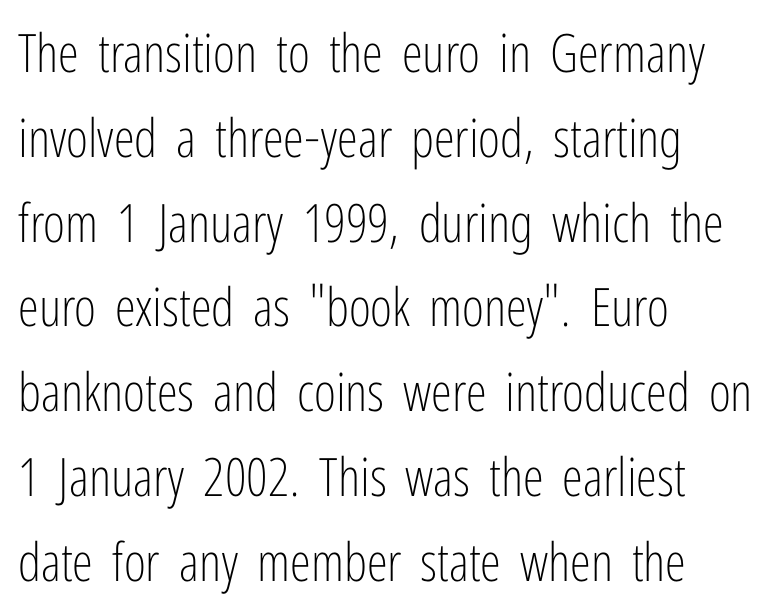
The image shows 53 px light, condensed sans-serif type, upright; set left-aligned, normal line spacing (1.6x), normal letter spacing, not underlined; low stroke contrast and a medium x-height.
